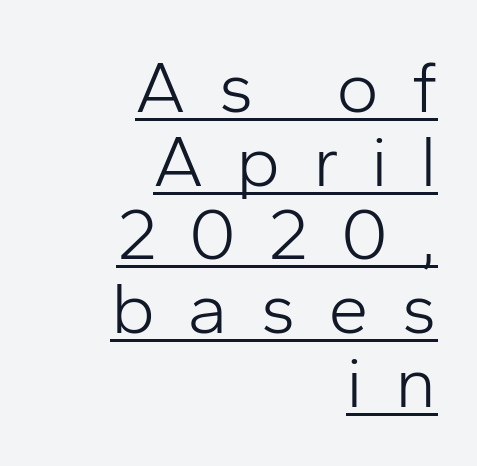
{"serif": "no", "italic": "no", "bold": "no", "weight": "light", "width": "normal", "stroke_contrast": "low", "x_height": "medium", "monospaced": "no", "underline": "yes", "align": "right", "line_spacing": "tight", "line_spacing_ratio": 1.01, "letter_spacing": "wide", "letter_spacing_em": 0.44, "glyph_px": 73}
